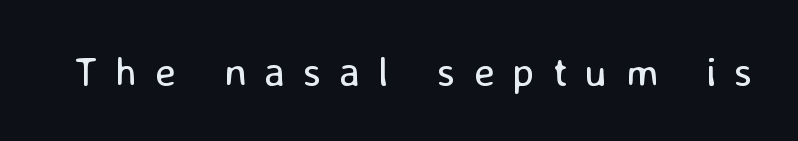
Stems and bowls with no extra thickness — not bold. Nope, not italic — everything's standing straight. Do the characters align in a grid? No, the font is proportional. In terms of letterspacing, this is a distinctly airy, spread setting. The letters carry no serifs — their stems end cleanly without finishing strokes.
